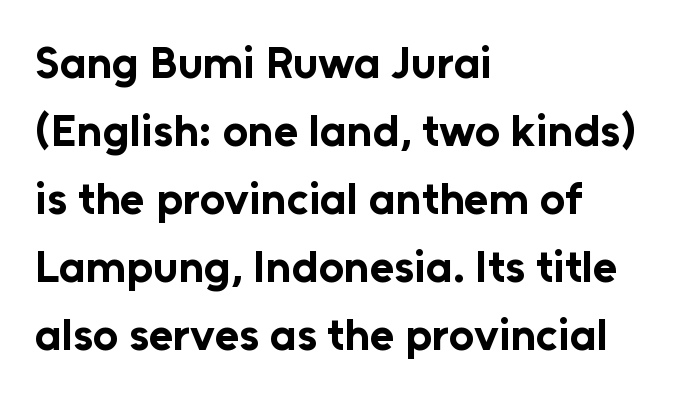
{"serif": "no", "italic": "no", "bold": "yes", "weight": "bold", "width": "normal", "stroke_contrast": "low", "x_height": "medium", "monospaced": "no", "underline": "no", "align": "left", "line_spacing": "normal", "line_spacing_ratio": 1.51, "letter_spacing": "normal", "letter_spacing_em": 0.0, "glyph_px": 45}
